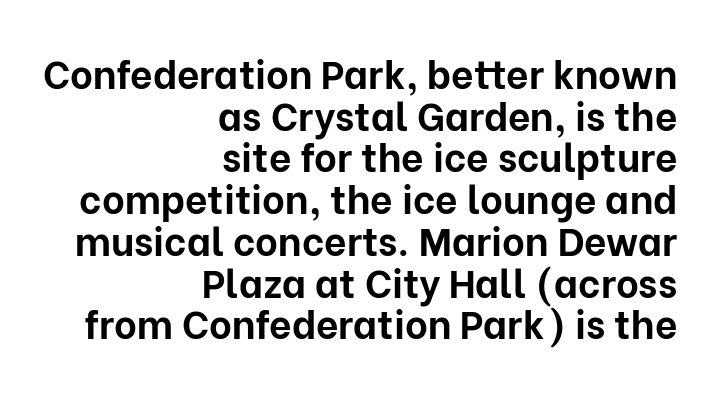
{"serif": "no", "italic": "no", "bold": "yes", "weight": "bold", "width": "normal", "stroke_contrast": "low", "x_height": "medium", "monospaced": "no", "underline": "no", "align": "right", "line_spacing": "tight", "line_spacing_ratio": 1.07, "letter_spacing": "normal", "letter_spacing_em": 0.0, "glyph_px": 39}
